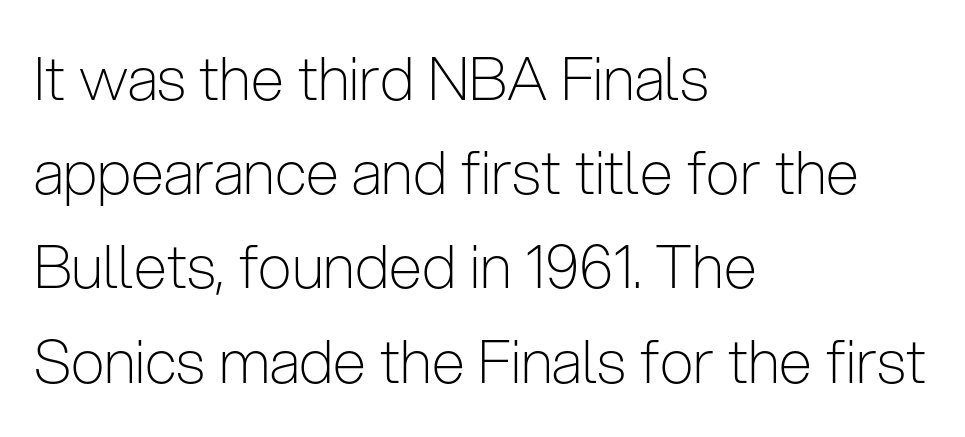
Type style note: lacks serifs. No word sits above an underline. Posture: vertical. The lines in this sample share a left origin and differ only in where they stop.
